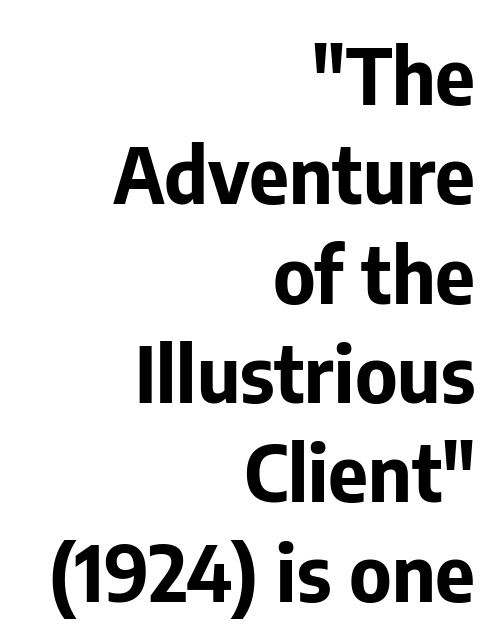
These lines were composed using upright roman letters. The setting favours the right margin, as signatures and pull-quotes sometimes do. Bare-footed words on every line. The sample has been set heavy, in full bold. In terms of letterspacing, this is plain default setting.
